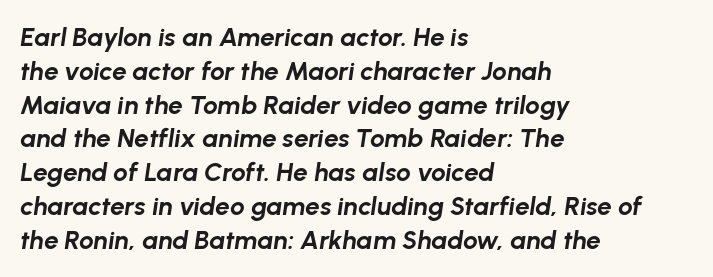
Q: Is the text bold? A: Yes.
Q: Is the text italic (slanted)? A: Yes, it leans right by about 8 degrees.
Q: Is the text underlined? A: No.
Q: How is the paragraph aligned? A: Left-aligned.
Q: Is the spacing between letters normal or unusually wide? A: Normal.
Q: Is the spacing between lines tight, normal or loose? A: Normal.
